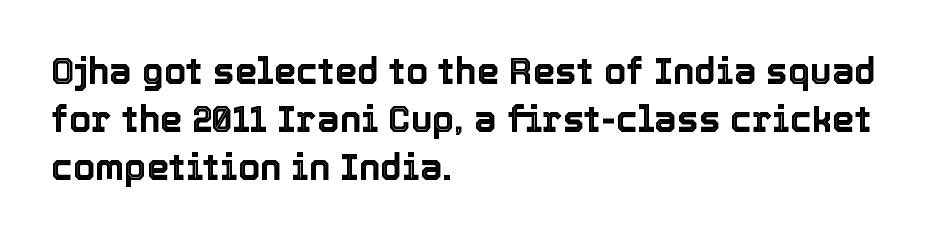
Q: Is the text italic (slanted)? A: No, it is upright.
Q: Is the text underlined? A: No.
Q: How is the paragraph aligned? A: Left-aligned.
Q: Is the spacing between letters normal or unusually wide? A: Normal.
Q: Is the spacing between lines tight, normal or loose? A: Normal.
Q: Width (condensed, normal, or wide)? A: Normal.
Q: x-height? A: Medium.
Q: Monospaced? A: No.
